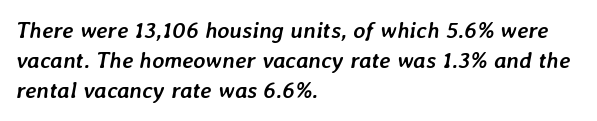
Q: Is the text bold? A: Yes.
Q: Is the text italic (slanted)? A: Yes, it leans right by about 7 degrees.
Q: Is the text underlined? A: No.
Q: How is the paragraph aligned? A: Left-aligned.
Q: Is the spacing between letters normal or unusually wide? A: Normal.
Q: Is the spacing between lines tight, normal or loose? A: Normal.
